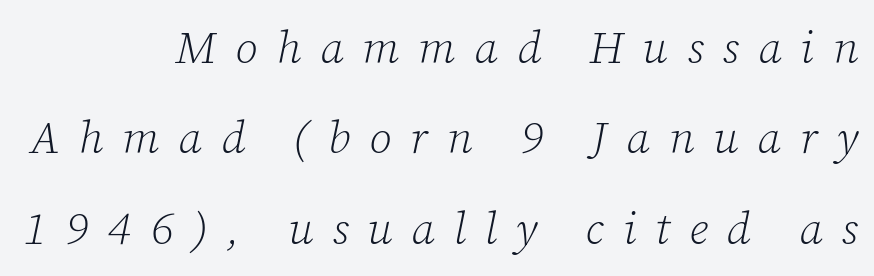
The image shows 45 px light serif type, italic (leaning right); set right-aligned, loose line spacing (2.01x), unusually wide letter spacing (+0.42 em), not underlined; low stroke contrast and a medium x-height.
